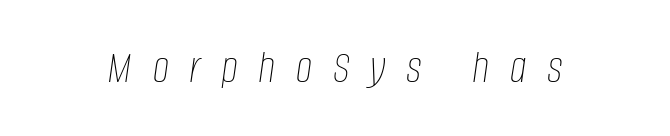
The image shows 47 px thin, condensed type, italic (leaning right); set unusually wide letter spacing (+0.44 em), not underlined; low stroke contrast and a large x-height.
